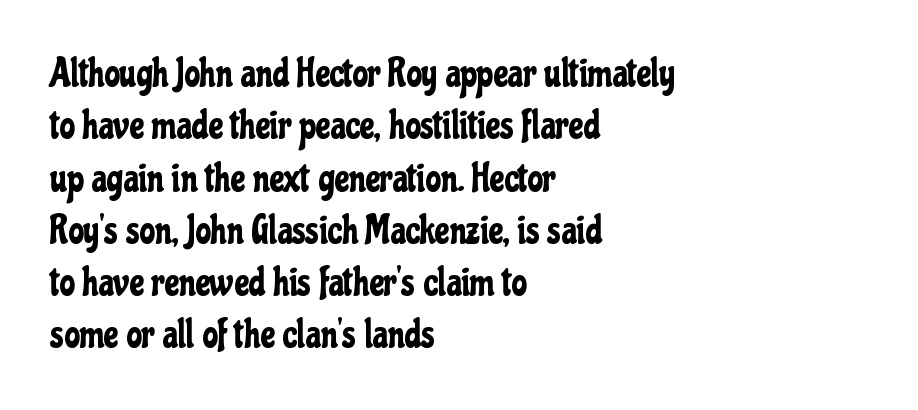
The vertical gap from one line to the next is medium. A typesetter would mark this as roman, not italic. The glyphs are unaccompanied by any horizontal stroke below them. Spacing verdict: proportional, widths tailored to each character.
